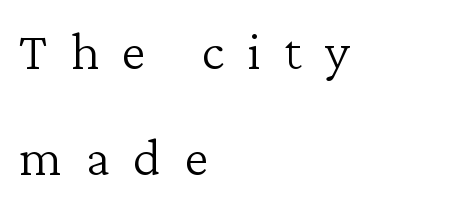
The image shows 55 px light serif type, upright; set left-aligned, loose line spacing (1.92x), unusually wide letter spacing (+0.42 em), not underlined; low stroke contrast and a medium x-height.
